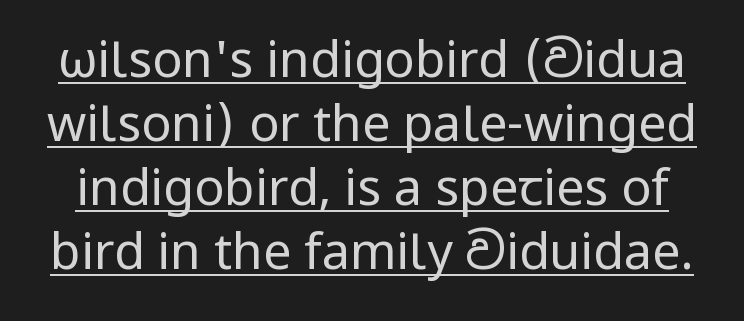
The type family on display is of the sans-serif kind. Posture: upright roman. Glance below the letters and you will spot a drawn line. Caption: standard tracking, unaltered. The letters advance in unequal steps, a hallmark of proportional type. On a weight scale, this lands at 450 or below.
